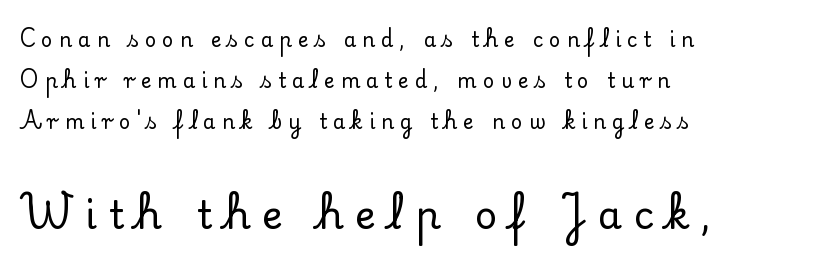
{"serif": "yes", "italic": "no", "width": "normal", "stroke_contrast": "low", "x_height": "small", "monospaced": "no", "underline": "no", "align": "left", "line_spacing": "loose", "line_spacing_ratio": 2.06, "letter_spacing": "wide", "letter_spacing_em": 0.3, "larger_block": "second", "size_ratio": 1.95, "glyph_px": 39}
